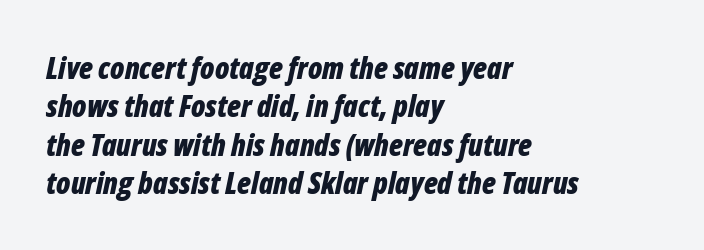
These lines carry a lot of weight — the face is fully bold. The line-height multiplier appears to be the usual default. Style check: oblique. Character widths vary here, with narrow letters taking less room than wide ones. Leftover space on each line is placed entirely after the last word.
